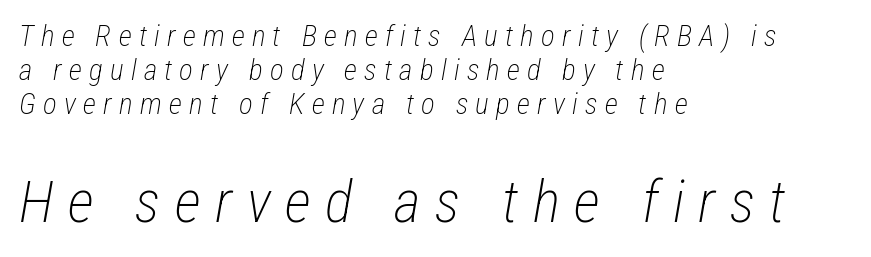
{"italic": "yes", "lean": "right", "slant_degrees": 12, "bold": "no", "weight": "light", "width": "condensed", "stroke_contrast": "low", "x_height": "medium", "monospaced": "no", "underline": "no", "align": "left", "line_spacing_ratio": 1.18, "letter_spacing": "wide", "letter_spacing_em": 0.25, "larger_block": "second", "size_ratio": 2.0, "glyph_px": 58}
